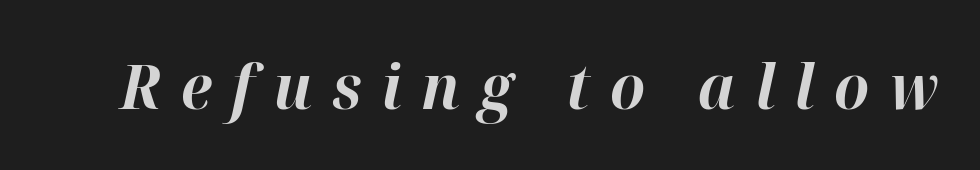
The image shows 62 px bold type, italic (leaning right); set unusually wide letter spacing (+0.31 em), not underlined; high stroke contrast and a medium x-height.
